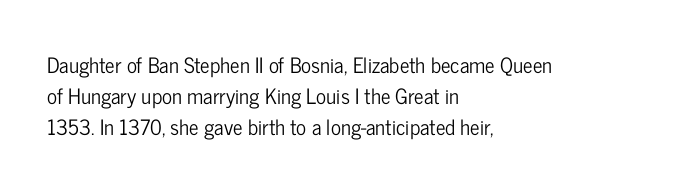
Does the copy run flush right? No — it runs flush left. The specimen reads as upright at a glance. Between one letter and the next there's only the usual sliver of space. The designer left line spacing at the default.
